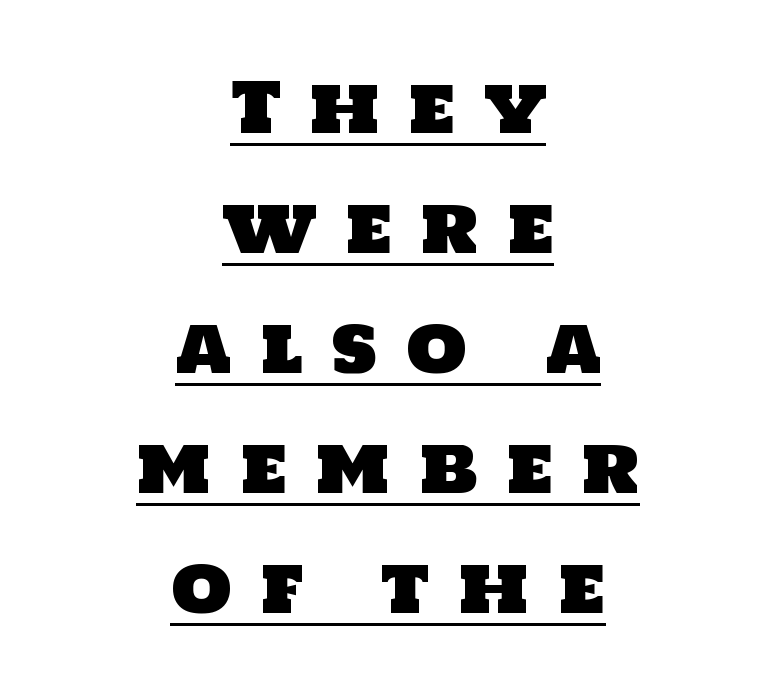
Q: Is the typeface a serif or a sans-serif typeface? A: Sans-serif.
Q: Is the text underlined? A: Yes.
Q: How is the paragraph aligned? A: Centered.
Q: Is the spacing between letters normal or unusually wide? A: Unusually wide.
Q: Width (condensed, normal, or wide)? A: Normal.
Q: Stroke contrast? A: Low.
Q: x-height? A: Large.
Q: Monospaced? A: No.
